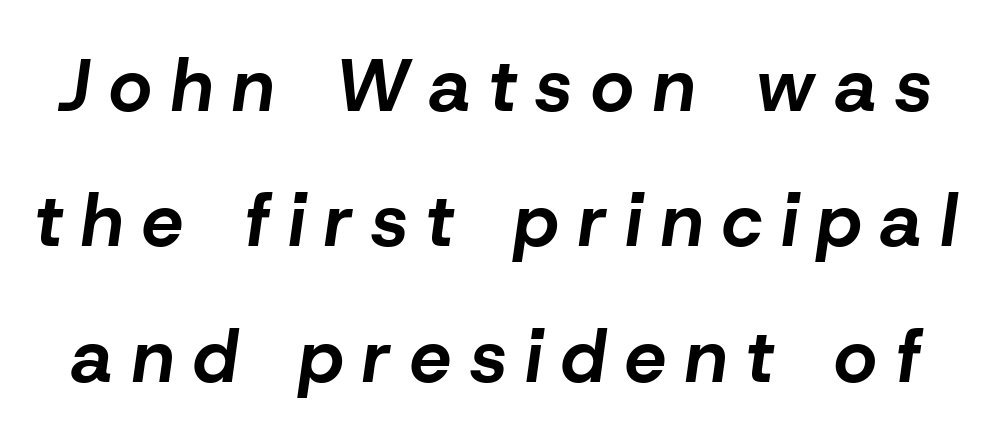
The image shows 74 px bold type, italic (leaning right); set line spacing 1.83x, unusually wide letter spacing (+0.26 em), not underlined; low stroke contrast and a medium x-height.
